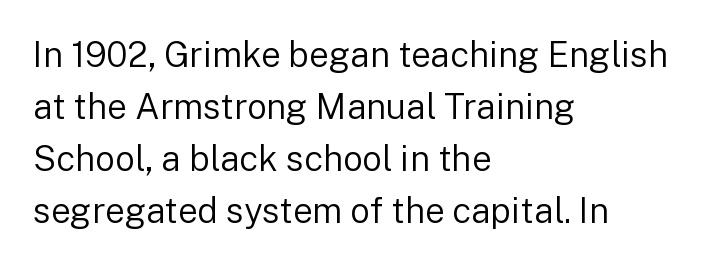
Q: Is the text bold? A: No.
Q: Is the text italic (slanted)? A: No, it is upright.
Q: Is the typeface a serif or a sans-serif typeface? A: Sans-serif.
Q: Is the text underlined? A: No.
Q: How is the paragraph aligned? A: Left-aligned.
Q: Is the spacing between letters normal or unusually wide? A: Normal.
Q: Is the spacing between lines tight, normal or loose? A: Normal.
Q: Width (condensed, normal, or wide)? A: Normal.
Q: Stroke contrast? A: Low.
Q: x-height? A: Medium.
Q: Monospaced? A: No.
